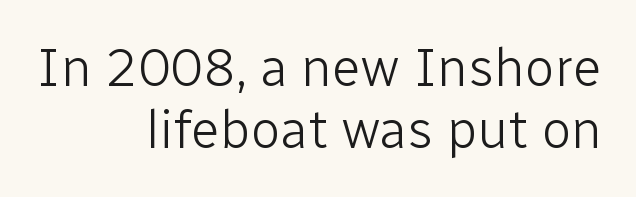
The image shows 54 px light sans-serif type, upright; set right-aligned, tight line spacing (1.15x), normal letter spacing, not underlined; low stroke contrast and a medium x-height.
